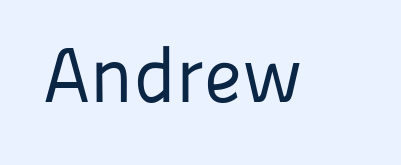
The image shows 78 px regular-weight sans-serif type, upright; set normal letter spacing, not underlined; low stroke contrast and a medium x-height.
